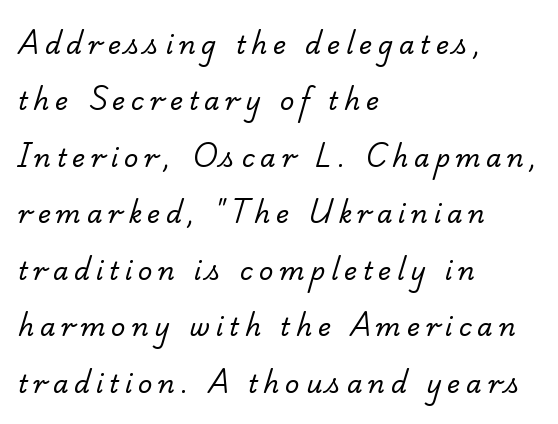
Compared with typical body copy, the letter spacing here is much looser. The letters look calm and open, with moderate or lighter stems. Summary of vertical rhythm: relaxed, with wide interline spacing. Line beginnings align vertically; line endings do not.
